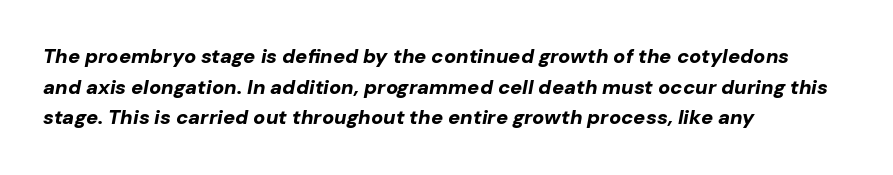
The passage shown stacks its lines at a standard gap. The type is set solid horizontally, with unmodified tracking. Which margin do the lines hug? The left one — the right edge is uneven. Students, this is bold: see how much ink each stroke carries. The gap between lines stays unmarked.
